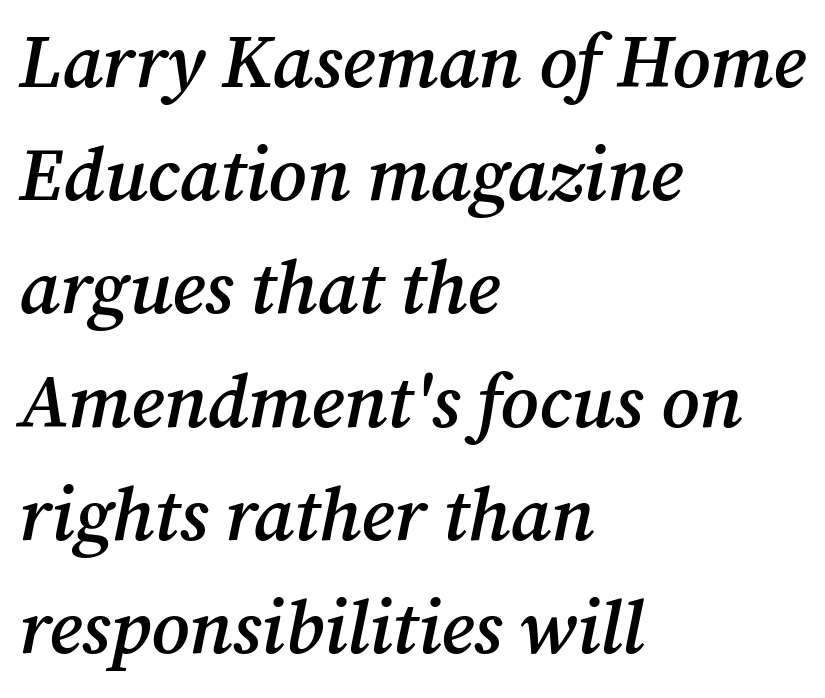
The image shows 75 px semibold serif type, italic (leaning right); set left-aligned, normal line spacing (1.51x), normal letter spacing, not underlined; medium stroke contrast and a medium x-height.
